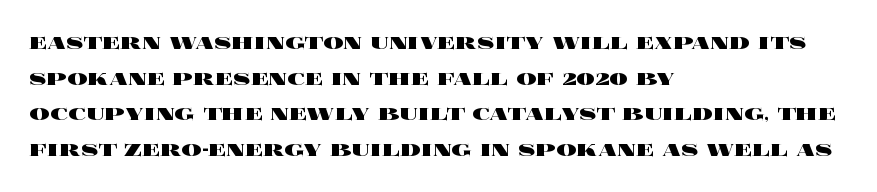
This rendering leaves character spacing at its baseline value. Any mark beneath the type? The region is blank. This is roman type, the default non-slanted kind. Pretty heavy lettering here — definitely bold. Notice how descenders clear the ascenders below comfortably — that's standard leading. All the whitespace from short lines collects on the right.
